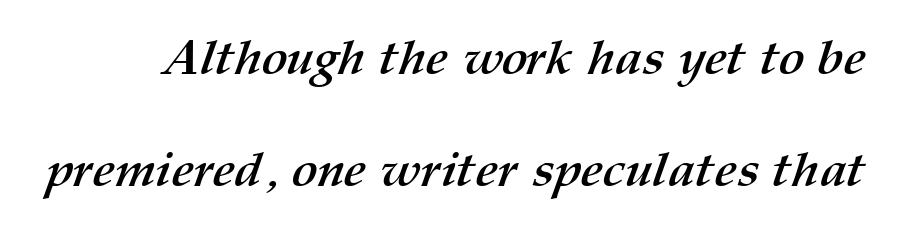
Q: Is the text bold? A: Yes.
Q: Is the text underlined? A: No.
Q: Is the spacing between letters normal or unusually wide? A: Normal.
Q: Is the spacing between lines tight, normal or loose? A: Loose.
Q: Width (condensed, normal, or wide)? A: Normal.
Q: Stroke contrast? A: Medium.
Q: x-height? A: Medium.
Q: Monospaced? A: No.
